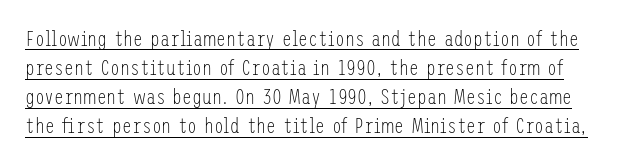
The image shows 22 px text type, upright; set normal line spacing (1.32x), normal letter spacing, underlined.
